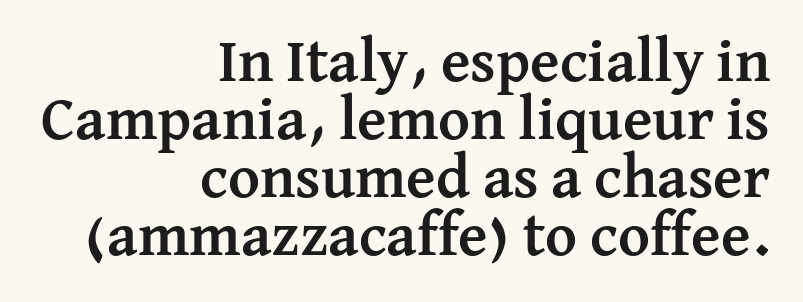
The passage shown stacks its lines with hardly any gap. Here the glyphs are tracked normally, forming tight word shapes. Alignment: flush right. Think of a printed novel: that variable character pitch is what you see here. A bare baseline throughout the passage.
